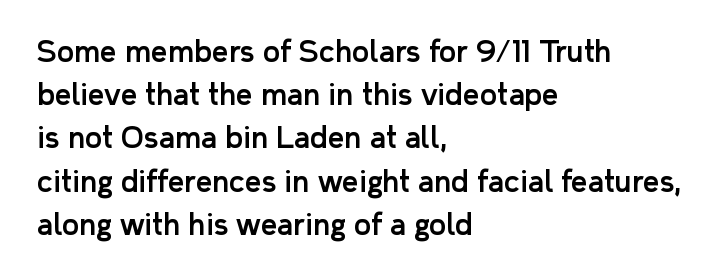
The text was rendered using a sans face with plain stroke endings. Every row of glyphs begins at an identical x-position on the left. Tracking here is standard; glyphs follow each other at the usual distance. Style check: upright.
